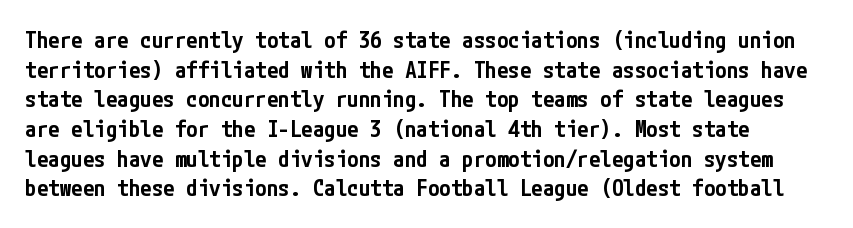
{"italic": "no", "bold": "semi", "underline": "no", "line_spacing": "normal", "line_spacing_ratio": 1.29, "letter_spacing": "normal", "letter_spacing_em": 0.0, "glyph_px": 23}
